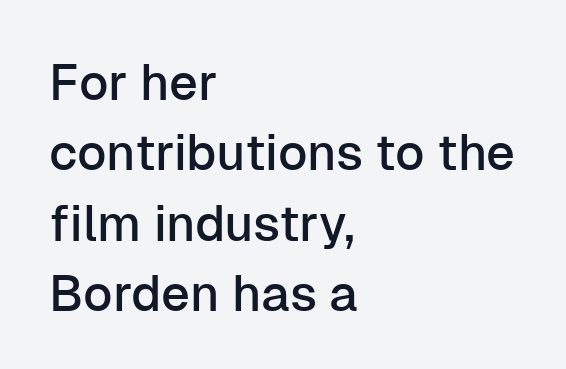
Q: Is the text italic (slanted)? A: No, it is upright.
Q: Is the typeface a serif or a sans-serif typeface? A: Sans-serif.
Q: Is the text underlined? A: No.
Q: How is the paragraph aligned? A: Left-aligned.
Q: Is the spacing between letters normal or unusually wide? A: Normal.
Q: Is the spacing between lines tight, normal or loose? A: Normal.
Q: Width (condensed, normal, or wide)? A: Normal.
Q: Stroke contrast? A: Low.
Q: x-height? A: Medium.
Q: Monospaced? A: No.
